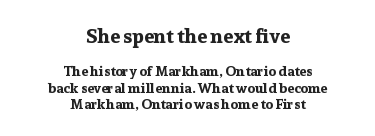
The image shows 20 px bold type, upright; set centered, line spacing 1.17x, normal letter spacing, not underlined; the first (top) block is 1.43x larger.
